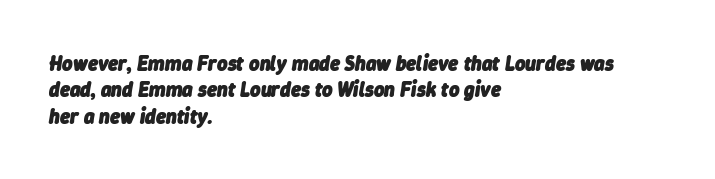
The image shows 20 px bold type, italic (leaning right); set left-aligned, normal line spacing (1.32x), normal letter spacing, not underlined.
